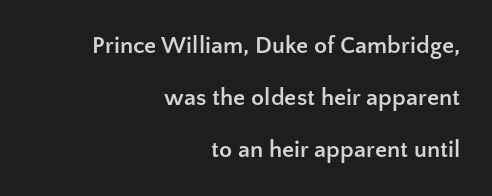
{"italic": "no", "bold": "yes", "underline": "no", "align": "right", "line_spacing": "loose", "line_spacing_ratio": 2.16, "letter_spacing": "normal", "letter_spacing_em": 0.0, "glyph_px": 24}
